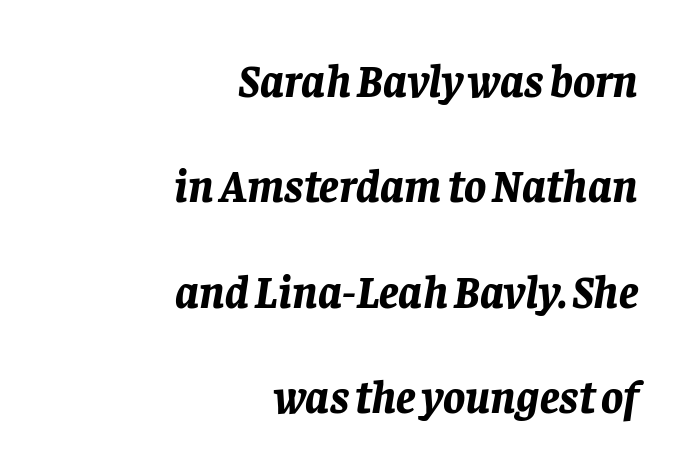
Q: Is the text bold? A: Yes.
Q: Is the text italic (slanted)? A: Yes, it leans right by about 8 degrees.
Q: Is the text underlined? A: No.
Q: How is the paragraph aligned? A: Right-aligned.
Q: Is the spacing between letters normal or unusually wide? A: Normal.
Q: Is the spacing between lines tight, normal or loose? A: Loose.
Q: Width (condensed, normal, or wide)? A: Normal.
Q: Stroke contrast? A: Low.
Q: x-height? A: Large.
Q: Monospaced? A: No.
